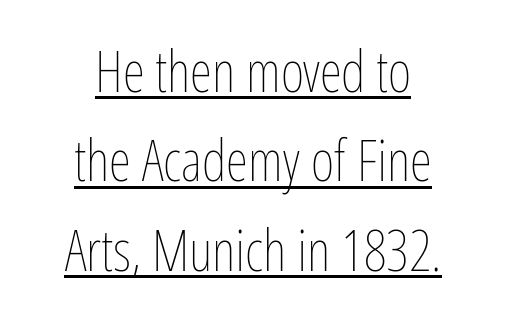
{"italic": "no", "bold": "no", "weight": "thin", "width": "condensed", "stroke_contrast": "low", "x_height": "medium", "monospaced": "no", "underline": "yes", "align": "center", "line_spacing": "normal", "line_spacing_ratio": 1.57, "letter_spacing": "normal", "letter_spacing_em": 0.0, "glyph_px": 57}
